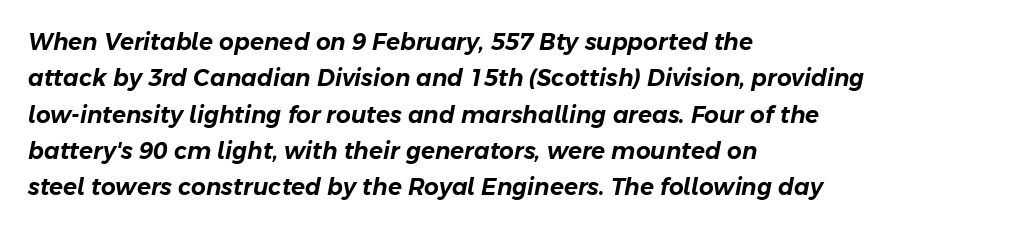
Q: Is the text italic (slanted)? A: Yes, it leans right by about 11 degrees.
Q: Is the text underlined? A: No.
Q: How is the paragraph aligned? A: Left-aligned.
Q: Is the spacing between letters normal or unusually wide? A: Normal.
Q: Is the spacing between lines tight, normal or loose? A: Normal.
